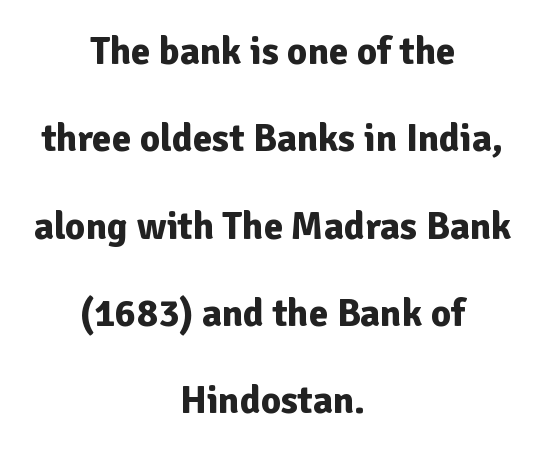
The image shows 39 px bold sans-serif type, upright; set centered, loose line spacing (2.24x), normal letter spacing, not underlined; low stroke contrast and a medium x-height.
